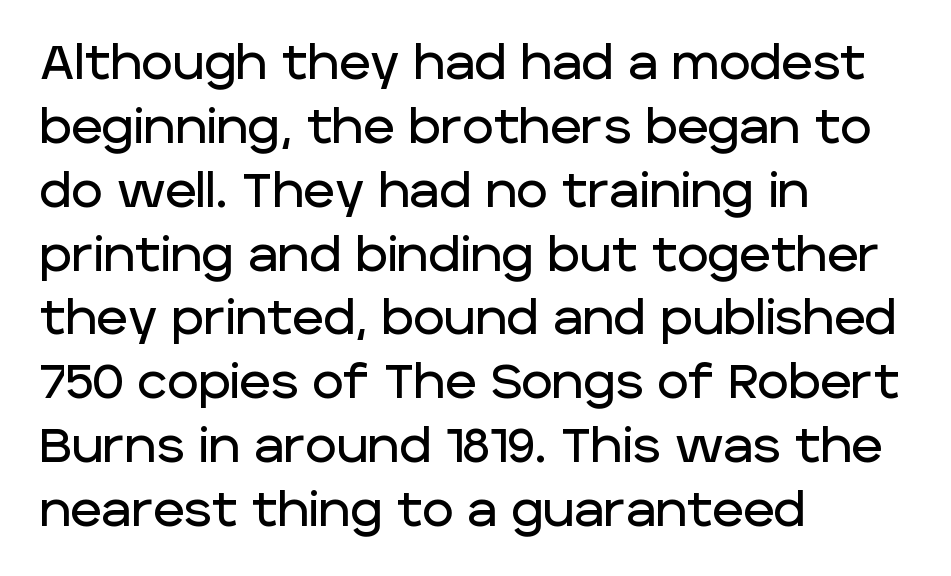
{"serif": "no", "italic": "no", "width": "normal", "stroke_contrast": "low", "x_height": "large", "monospaced": "no", "underline": "no", "align": "left", "line_spacing": "normal", "line_spacing_ratio": 1.33, "letter_spacing": "normal", "letter_spacing_em": 0.0, "glyph_px": 48}
